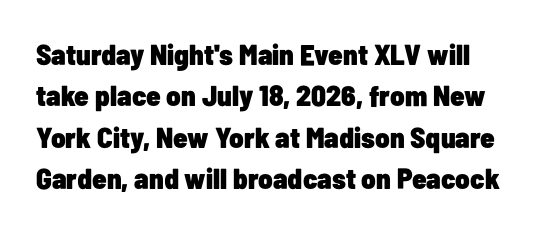
Q: Is the text bold? A: Yes.
Q: Is the text italic (slanted)? A: No, it is upright.
Q: Is the typeface a serif or a sans-serif typeface? A: Sans-serif.
Q: Is the text underlined? A: No.
Q: Is the spacing between letters normal or unusually wide? A: Normal.
Q: Is the spacing between lines tight, normal or loose? A: Normal.
Q: Width (condensed, normal, or wide)? A: Condensed.
Q: Stroke contrast? A: Low.
Q: x-height? A: Medium.
Q: Monospaced? A: No.
